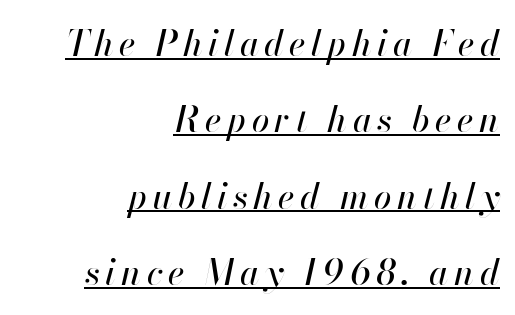
{"italic": "yes", "lean": "right", "slant_degrees": 13, "width": "normal", "stroke_contrast": "high", "x_height": "small", "monospaced": "no", "underline": "yes", "align": "right", "line_spacing": "loose", "line_spacing_ratio": 2.18, "glyph_px": 35}
